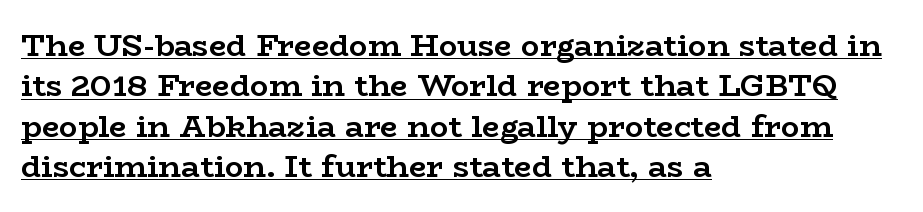
Q: Is the text bold? A: Yes.
Q: Is the text italic (slanted)? A: No, it is upright.
Q: Is the typeface a serif or a sans-serif typeface? A: Serif.
Q: Is the text underlined? A: Yes.
Q: How is the paragraph aligned? A: Left-aligned.
Q: Is the spacing between letters normal or unusually wide? A: Normal.
Q: Is the spacing between lines tight, normal or loose? A: Normal.
Q: Width (condensed, normal, or wide)? A: Wide.
Q: Stroke contrast? A: Low.
Q: x-height? A: Medium.
Q: Monospaced? A: No.
